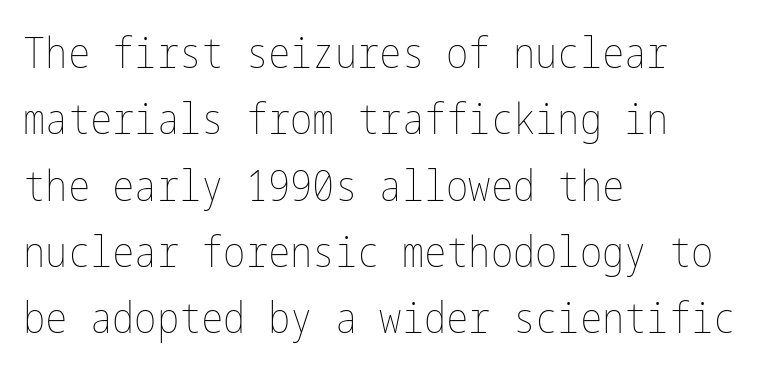
Q: Is the text bold? A: No.
Q: Is the text italic (slanted)? A: No, it is upright.
Q: Is the text underlined? A: No.
Q: How is the paragraph aligned? A: Left-aligned.
Q: Is the spacing between letters normal or unusually wide? A: Normal.
Q: Is the spacing between lines tight, normal or loose? A: Normal.
Q: Width (condensed, normal, or wide)? A: Condensed.
Q: Stroke contrast? A: Low.
Q: x-height? A: Medium.
